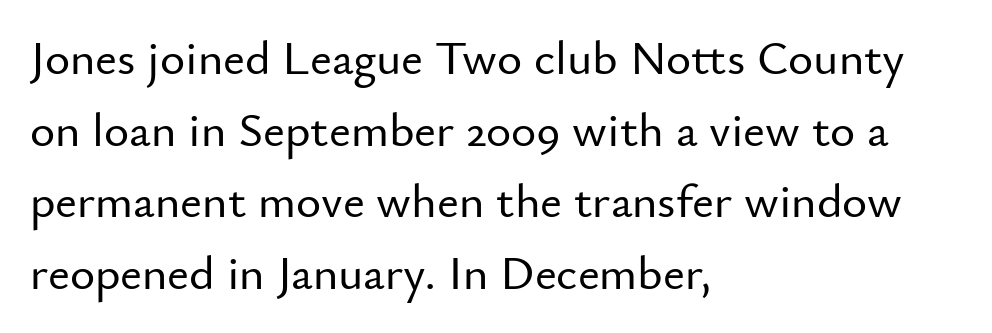
Leftover space on each line is placed entirely after the last word. Evenly set lines give the paragraph a standard silhouette. Is this a fixed-width face? No — the glyphs have proportional, varying widths. In terms of letterform style, serifs are entirely absent.
